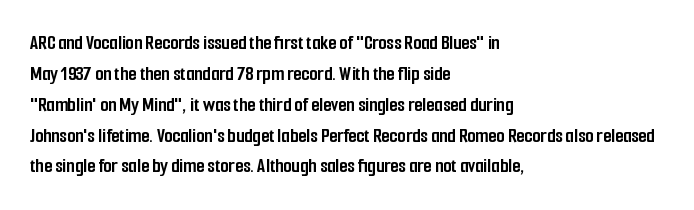
The image shows 21 px bold type, upright; set left-aligned, normal line spacing (1.47x), normal letter spacing, not underlined.
